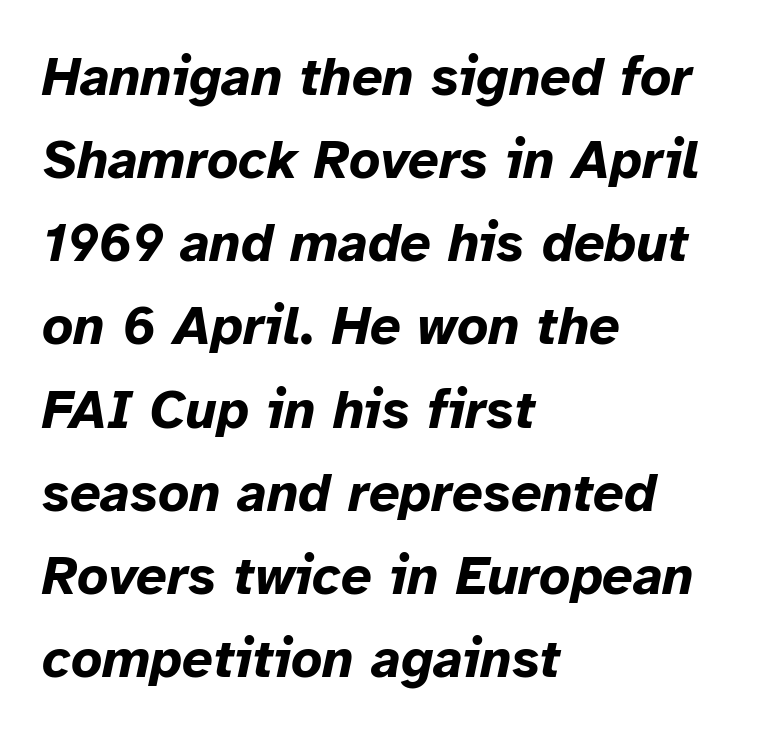
The image shows 54 px bold type, italic (leaning right); set left-aligned, normal line spacing (1.54x), normal letter spacing, not underlined; low stroke contrast and a medium x-height.
